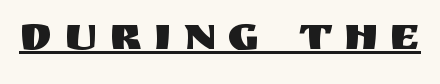
The image shows 47 px sans-serif type, upright; set unusually wide letter spacing (+0.24 em), underlined; medium stroke contrast and a large x-height.
